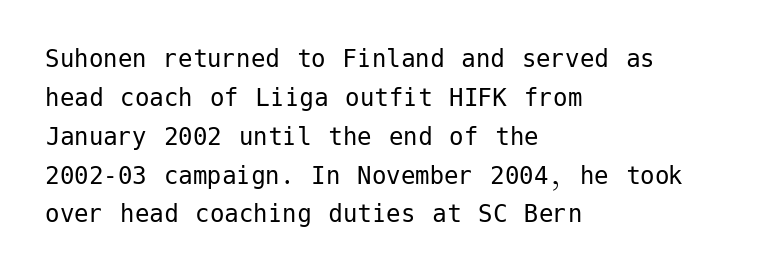
Q: Is the text bold? A: No.
Q: Is the text italic (slanted)? A: No, it is upright.
Q: Is the typeface a serif or a sans-serif typeface? A: Sans-serif.
Q: Is the text underlined? A: No.
Q: How is the paragraph aligned? A: Left-aligned.
Q: Is the spacing between letters normal or unusually wide? A: Normal.
Q: Is the spacing between lines tight, normal or loose? A: Normal.
Q: Width (condensed, normal, or wide)? A: Normal.
Q: Stroke contrast? A: Low.
Q: x-height? A: Medium.
